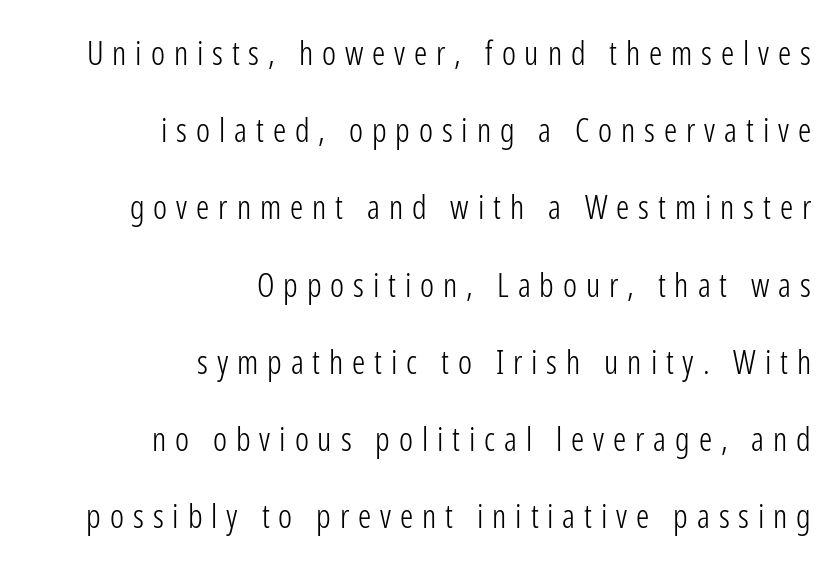
The image shows 33 px light, condensed sans-serif type, upright; set right-aligned, loose line spacing (2.34x), unusually wide letter spacing (+0.27 em), not underlined; low stroke contrast and a medium x-height.
